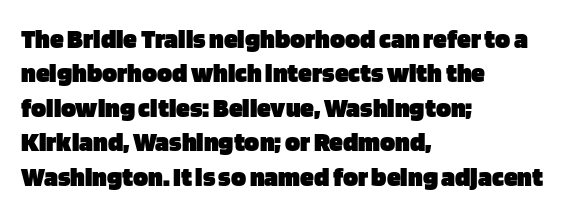
The image shows 28 px heavy sans-serif type, upright; set left-aligned, line spacing 1.23x, normal letter spacing, not underlined; low stroke contrast and a large x-height.
